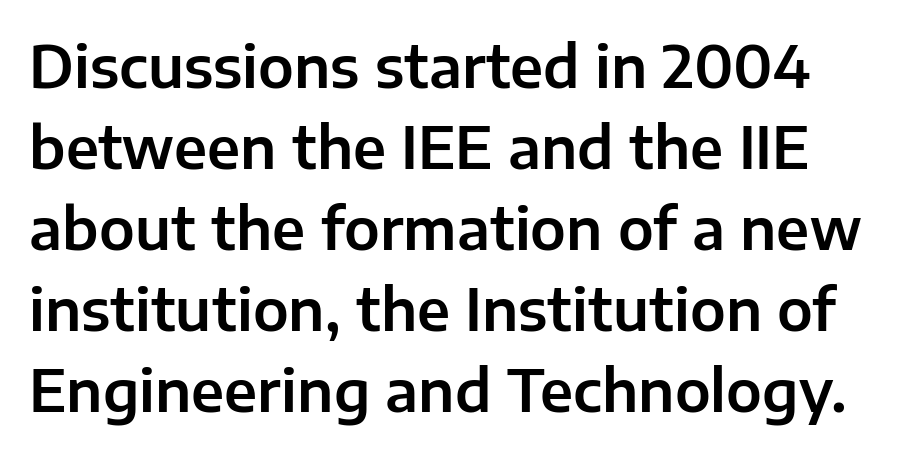
Serif or sans? Sans — the stroke terminals are bare. A bare baseline throughout the passage. The face used here is proportionally spaced, like ordinary book or web type. The tracking reads as untouched default to a designer's eye. How would I describe the line gaps? Plain and ordinary. When letters stand straight like this, we call the style roman or upright.
